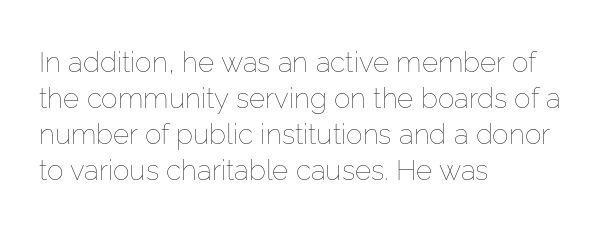
Q: Is the text bold? A: No.
Q: Is the text italic (slanted)? A: No, it is upright.
Q: Is the text underlined? A: No.
Q: How is the paragraph aligned? A: Left-aligned.
Q: Is the spacing between letters normal or unusually wide? A: Normal.
Q: Is the spacing between lines tight, normal or loose? A: Normal.
Q: Width (condensed, normal, or wide)? A: Normal.
Q: Stroke contrast? A: Low.
Q: x-height? A: Medium.
Q: Monospaced? A: No.
